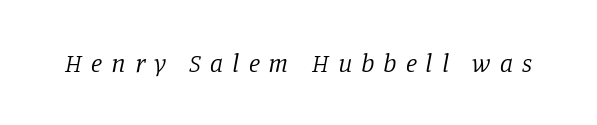
The image shows 26 px text type, italic (leaning right); set unusually wide letter spacing (+0.35 em), not underlined.
